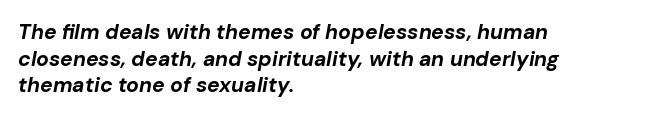
Left-aligned paragraph, ragged on the right. Rule under the text: the space is simply empty. The face used here has a pronounced slope to its letters. These words are printed bold, with thick strokes throughout. The horizontal fit of the characters is conventional and even. The line-height multiplier appears to be the usual default.
